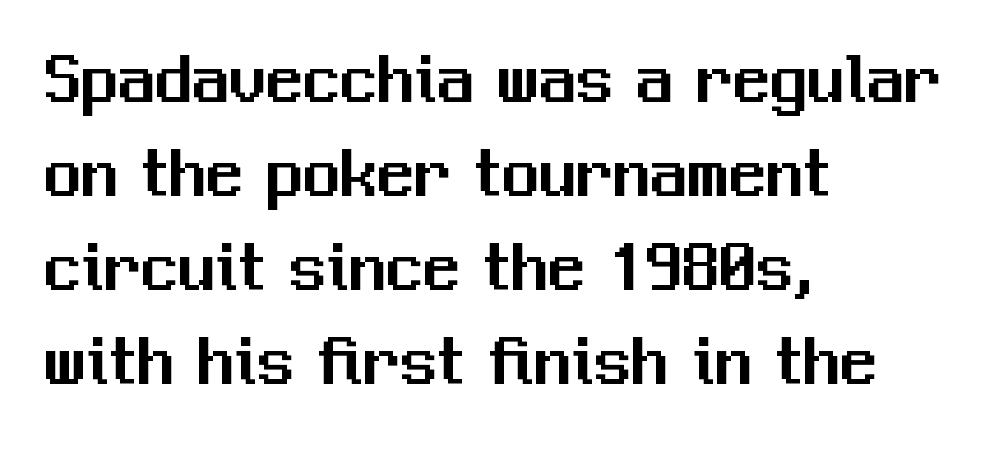
{"serif": "no", "italic": "no", "width": "normal", "stroke_contrast": "medium", "x_height": "medium", "monospaced": "no", "underline": "no", "align": "left", "line_spacing": "normal", "line_spacing_ratio": 1.27, "letter_spacing": "normal", "letter_spacing_em": 0.0, "glyph_px": 74}
